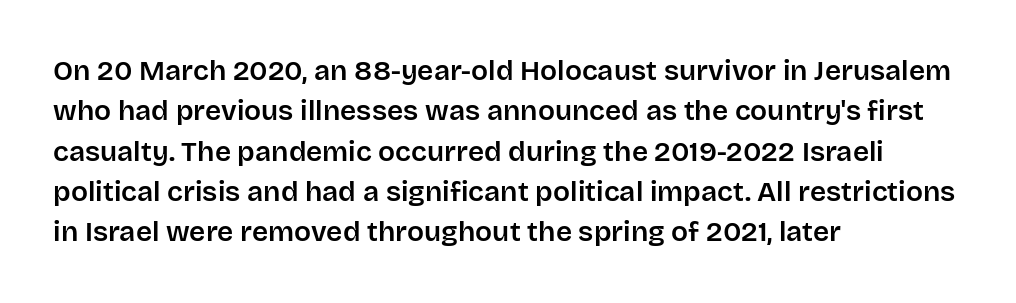
The image shows 28 px sans-serif type, upright; set left-aligned, normal line spacing (1.44x), normal letter spacing, not underlined; low stroke contrast and a large x-height.
